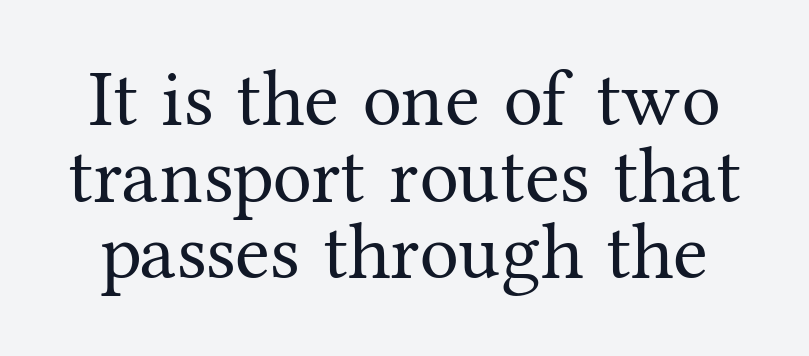
{"serif": "yes", "italic": "no", "bold": "no", "weight": "regular", "width": "normal", "stroke_contrast": "medium", "x_height": "medium", "monospaced": "no", "underline": "no", "line_spacing": "tight", "line_spacing_ratio": 0.97, "letter_spacing": "normal", "letter_spacing_em": 0.0, "glyph_px": 79}
